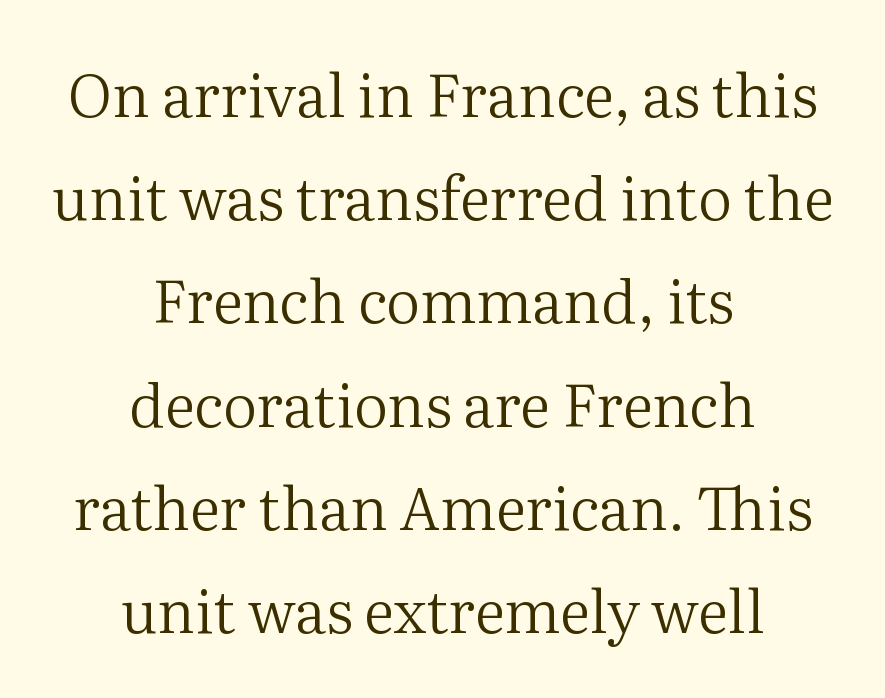
{"serif": "yes", "italic": "no", "bold": "no", "weight": "regular", "width": "normal", "stroke_contrast": "medium", "x_height": "medium", "monospaced": "no", "underline": "no", "align": "center", "line_spacing_ratio": 1.72, "letter_spacing": "normal", "letter_spacing_em": 0.0, "glyph_px": 60}
